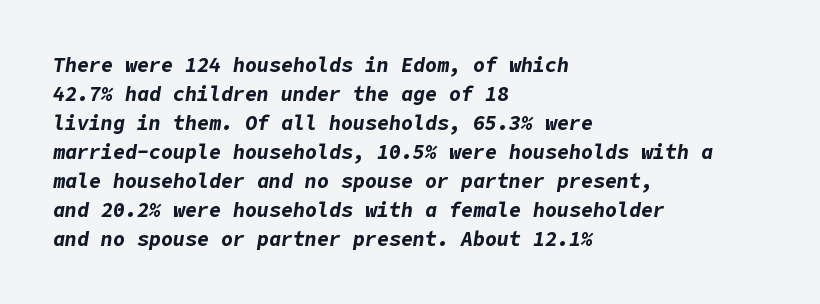
Q: Is the text bold? A: Yes.
Q: Is the text italic (slanted)? A: Yes, it leans right by about 9 degrees.
Q: Is the text underlined? A: No.
Q: How is the paragraph aligned? A: Left-aligned.
Q: Is the spacing between letters normal or unusually wide? A: Normal.
Q: Is the spacing between lines tight, normal or loose? A: Normal.
